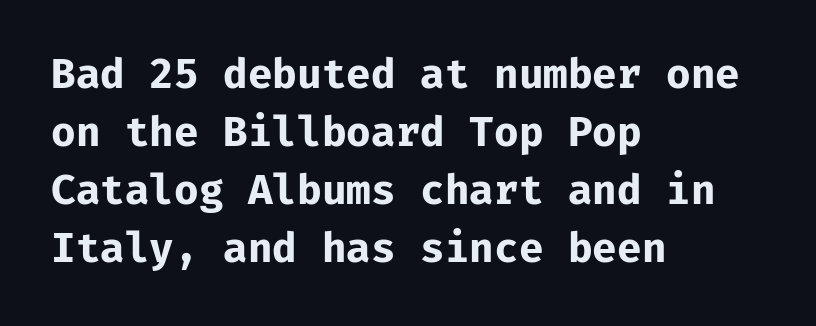
Q: Is the text bold? A: Yes.
Q: Is the text italic (slanted)? A: No, it is upright.
Q: Is the typeface a serif or a sans-serif typeface? A: Sans-serif.
Q: Is the text underlined? A: No.
Q: How is the paragraph aligned? A: Left-aligned.
Q: Is the spacing between letters normal or unusually wide? A: Normal.
Q: Is the spacing between lines tight, normal or loose? A: Normal.
Q: Width (condensed, normal, or wide)? A: Normal.
Q: Stroke contrast? A: Low.
Q: x-height? A: Medium.
Q: Monospaced? A: Yes.
